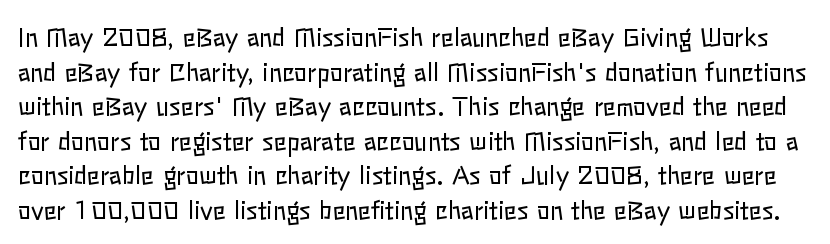
Q: Is the text bold? A: No.
Q: Is the text italic (slanted)? A: No, it is upright.
Q: Is the text underlined? A: No.
Q: Is the spacing between letters normal or unusually wide? A: Normal.
Q: Is the spacing between lines tight, normal or loose? A: Normal.
